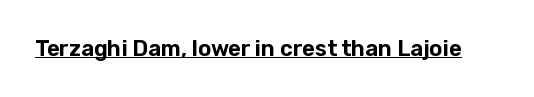
{"italic": "no", "underline": "yes", "letter_spacing": "normal", "letter_spacing_em": 0.0, "glyph_px": 22}
